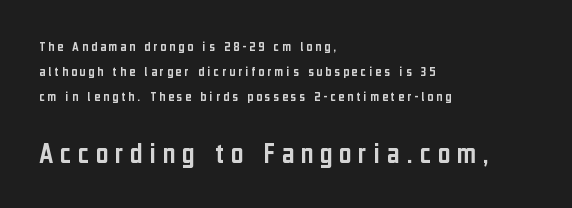
Q: Is the text italic (slanted)? A: No, it is upright.
Q: Is the typeface a serif or a sans-serif typeface? A: Sans-serif.
Q: Is the text underlined? A: No.
Q: How is the paragraph aligned? A: Left-aligned.
Q: Is the spacing between letters normal or unusually wide? A: Unusually wide.
Q: Which block of text is set in a larger size, the first (top) or the second (bottom)? A: The second (bottom) one.
Q: Width (condensed, normal, or wide)? A: Condensed.
Q: Stroke contrast? A: Low.
Q: x-height? A: Medium.
Q: Monospaced? A: No.
